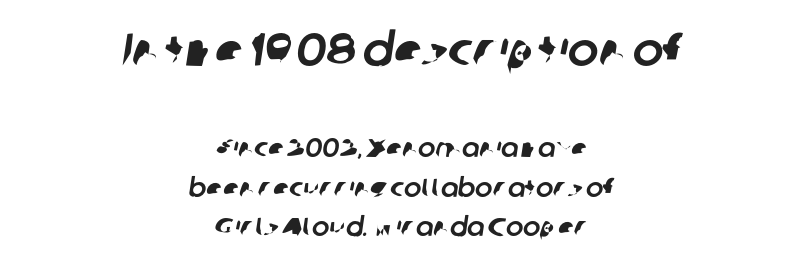
In terms of letterspacing, this is plain default setting. A bare baseline throughout the passage. Size hierarchy here favors the leading block over the trailing one. Honestly, the row spacing looks completely unremarkable. Does the type have serifs? No, each stem ends abruptly. The passage is arranged like a title page — every line centered.
